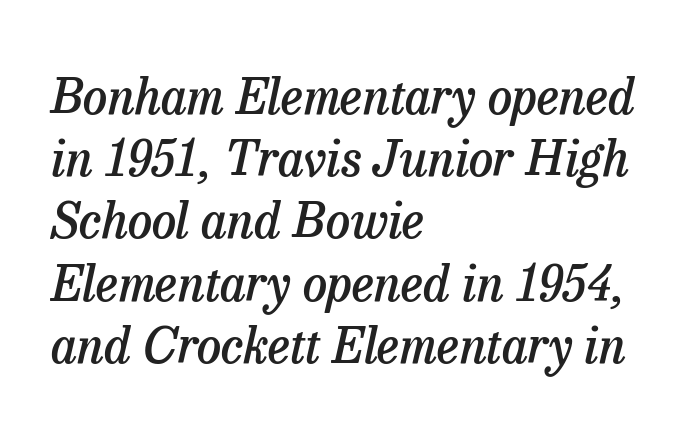
The image shows 49 px semibold serif type, italic (leaning right); set left-aligned, normal line spacing (1.27x), normal letter spacing, not underlined; low stroke contrast and a medium x-height.
